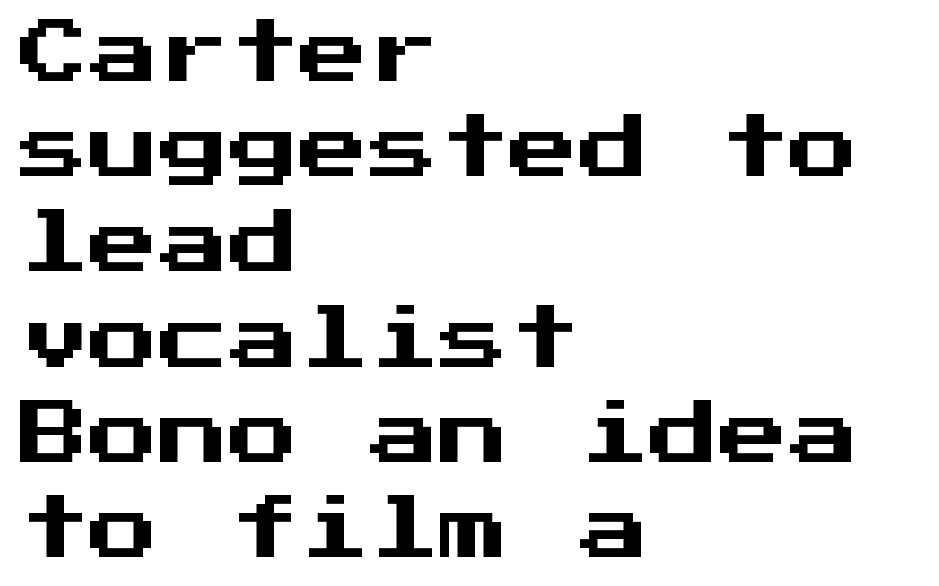
{"serif": "no", "italic": "no", "width": "normal", "stroke_contrast": "medium", "x_height": "medium", "monospaced": "yes", "underline": "no", "align": "left", "line_spacing": "normal", "line_spacing_ratio": 1.36, "letter_spacing": "normal", "letter_spacing_em": 0.0, "glyph_px": 70}
